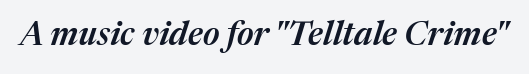
A typesetter would mark this as italic. Compared with an ordinary text face, these strokes are moderately heavier — a semibold. Decoration check: the copy has no underline. A typesetter would call this proportional, since set widths differ per character.
